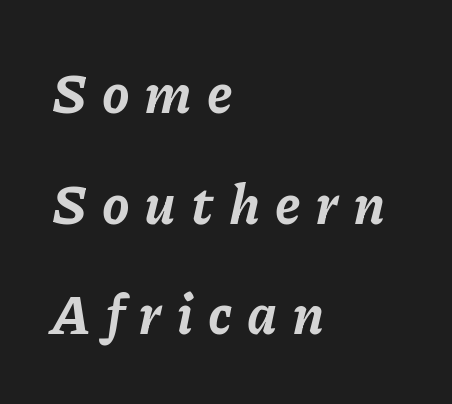
The strip under each line holds only bare page. The paragraph shown leans on its left margin. Typographic density is high because the face is bold. The rendering inserts visible extra space after every character.
